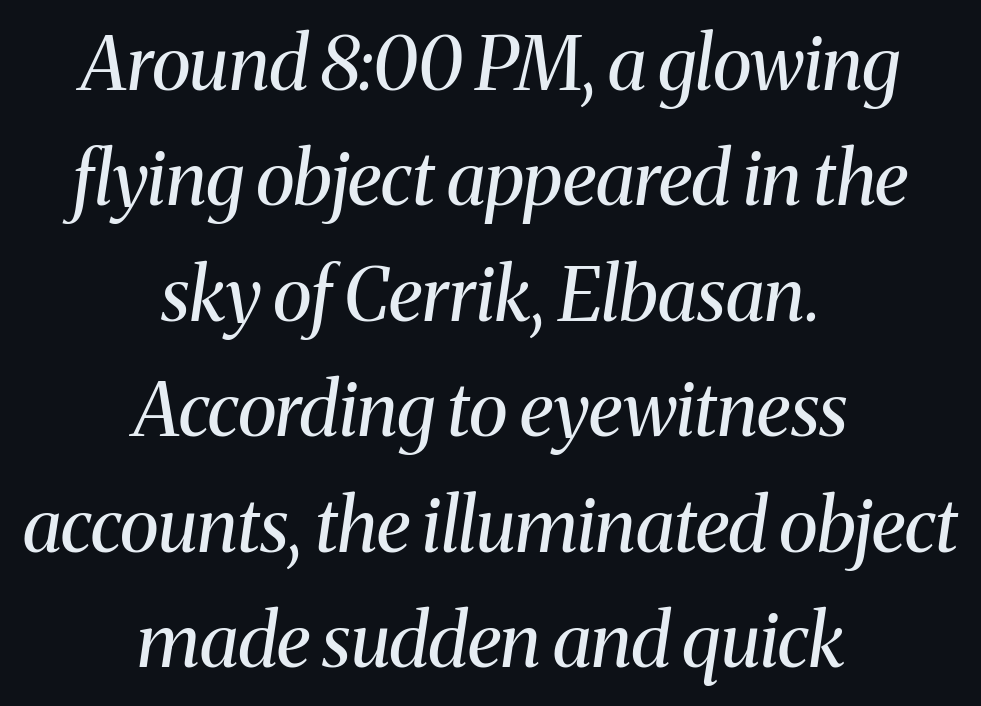
{"serif": "yes", "italic": "yes", "lean": "right", "slant_degrees": 8, "bold": "no", "weight": "regular", "width": "normal", "stroke_contrast": "medium", "x_height": "medium", "monospaced": "no", "underline": "no", "align": "center", "line_spacing": "normal", "line_spacing_ratio": 1.56, "letter_spacing": "normal", "letter_spacing_em": 0.0, "glyph_px": 74}
